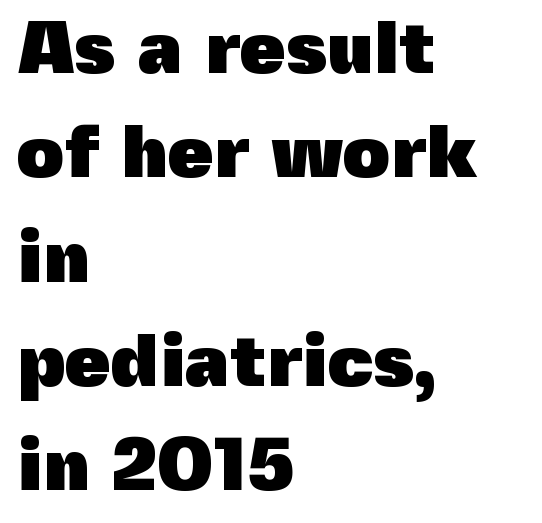
The image shows 74 px heavy sans-serif type, upright; set left-aligned, normal line spacing (1.41x), normal letter spacing, not underlined; a medium x-height.
